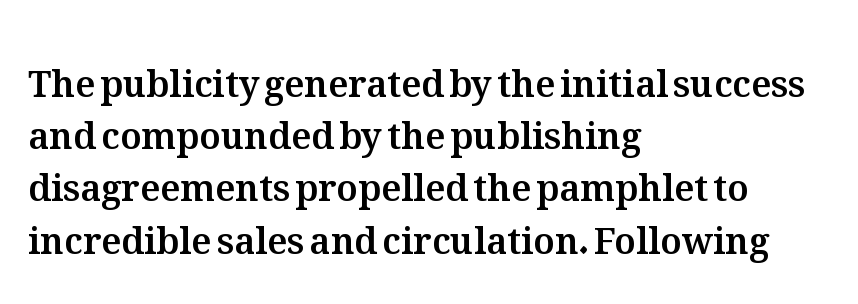
Q: Is the text italic (slanted)? A: No, it is upright.
Q: Is the text underlined? A: No.
Q: How is the paragraph aligned? A: Left-aligned.
Q: Is the spacing between letters normal or unusually wide? A: Normal.
Q: Is the spacing between lines tight, normal or loose? A: Normal.
Q: Width (condensed, normal, or wide)? A: Normal.
Q: Stroke contrast? A: Medium.
Q: x-height? A: Medium.
Q: Monospaced? A: No.
